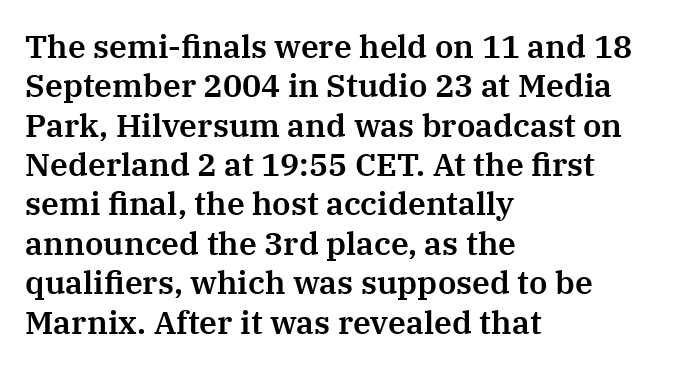
This is the regular roman posture of the typeface. Typeset ragged right — the left edge is the straight one. Each letter keeps its own natural width here, so spacing adapts to shape. The space directly below the letters is spotless. The line texture is even and compact thanks to regular tracking. Stroke terminals: seriffed.
